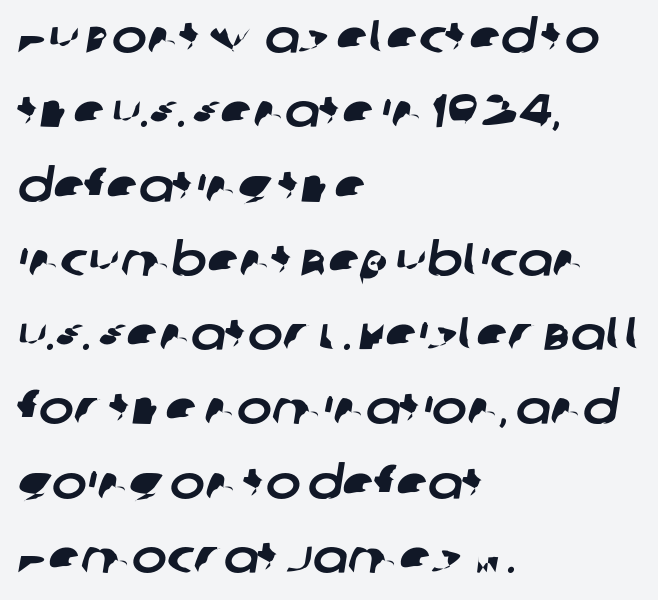
Q: Is the typeface a serif or a sans-serif typeface? A: Sans-serif.
Q: Is the text underlined? A: No.
Q: How is the paragraph aligned? A: Left-aligned.
Q: Is the spacing between letters normal or unusually wide? A: Normal.
Q: Is the spacing between lines tight, normal or loose? A: Normal.
Q: Width (condensed, normal, or wide)? A: Normal.
Q: Stroke contrast? A: Low.
Q: x-height? A: Large.
Q: Monospaced? A: No.
